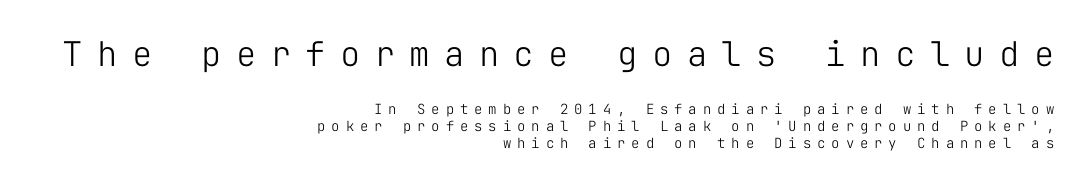
{"serif": "no", "italic": "no", "bold": "no", "weight": "light", "width": "normal", "stroke_contrast": "low", "x_height": "medium", "monospaced": "yes", "underline": "no", "align": "right", "line_spacing_ratio": 1.2, "letter_spacing": "wide", "letter_spacing_em": 0.42, "larger_block": "first", "size_ratio": 2.43, "glyph_px": 34}
